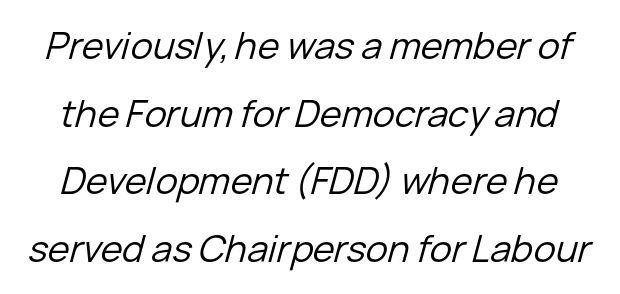
{"italic": "yes", "lean": "right", "slant_degrees": 15, "bold": "no", "weight": "regular", "width": "normal", "stroke_contrast": "low", "x_height": "medium", "monospaced": "no", "underline": "no", "line_spacing_ratio": 1.83, "letter_spacing": "normal", "letter_spacing_em": 0.0, "glyph_px": 37}
